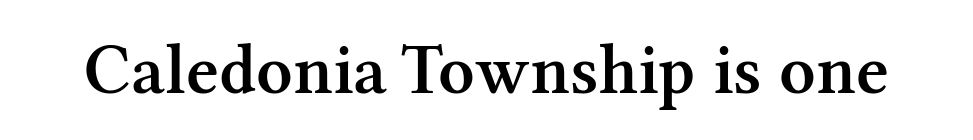
Character widths vary here, with narrow letters taking less room than wide ones. On the weight axis this lands at semibold, roughly 600. The letterforms sit shoulder to shoulder at normal distance. The rendering shows small feet on the letterforms — a serif design. The baseline area is clear.
